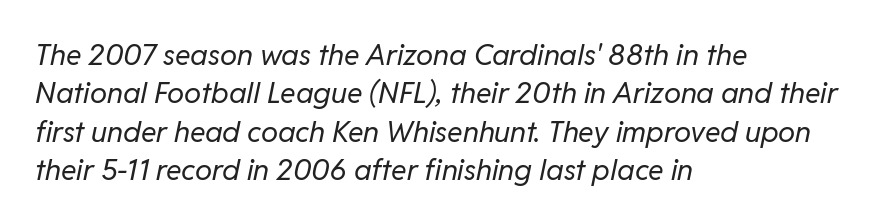
{"italic": "yes", "lean": "right", "slant_degrees": 11, "bold": "no", "weight": "regular", "width": "normal", "stroke_contrast": "low", "x_height": "medium", "monospaced": "no", "underline": "no", "align": "left", "line_spacing": "normal", "line_spacing_ratio": 1.32, "letter_spacing": "normal", "letter_spacing_em": 0.0, "glyph_px": 29}
